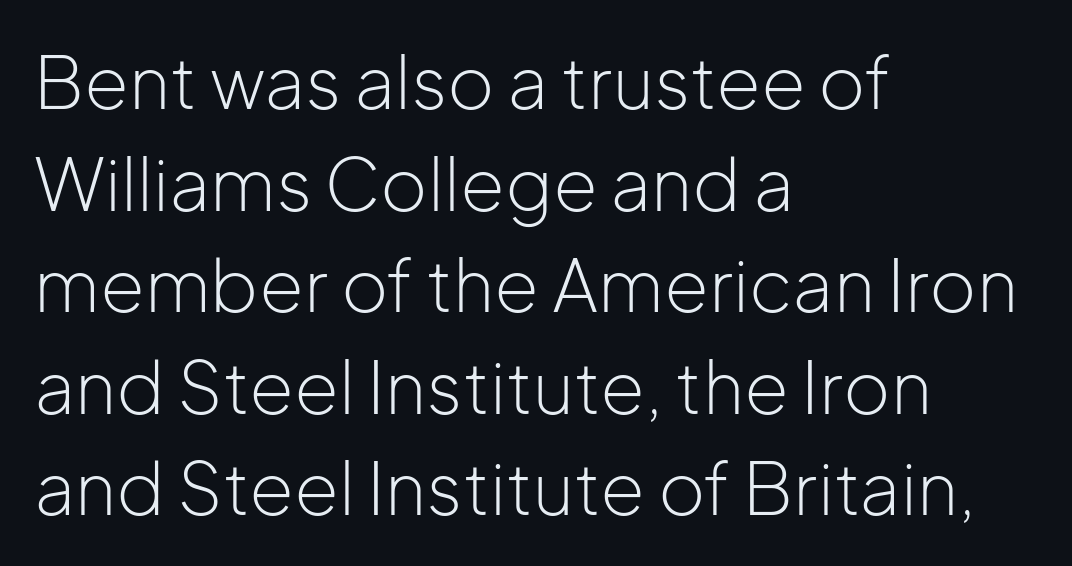
Q: Is the text bold? A: No.
Q: Is the text italic (slanted)? A: No, it is upright.
Q: Is the typeface a serif or a sans-serif typeface? A: Sans-serif.
Q: Is the text underlined? A: No.
Q: How is the paragraph aligned? A: Left-aligned.
Q: Is the spacing between letters normal or unusually wide? A: Normal.
Q: Is the spacing between lines tight, normal or loose? A: Normal.
Q: Width (condensed, normal, or wide)? A: Normal.
Q: Stroke contrast? A: Low.
Q: x-height? A: Medium.
Q: Monospaced? A: No.
